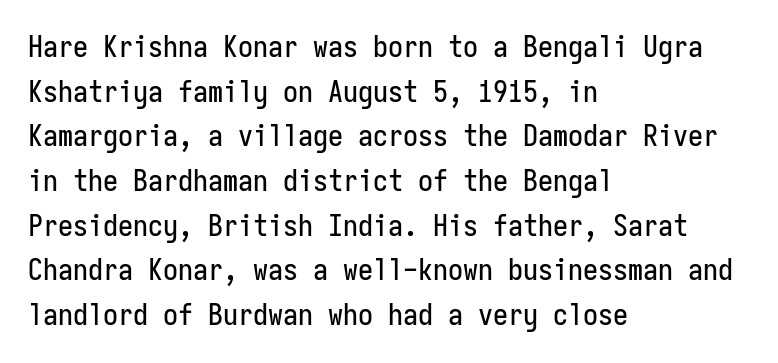
Q: Is the text italic (slanted)? A: No, it is upright.
Q: Is the typeface a serif or a sans-serif typeface? A: Sans-serif.
Q: Is the text underlined? A: No.
Q: How is the paragraph aligned? A: Left-aligned.
Q: Is the spacing between letters normal or unusually wide? A: Normal.
Q: Is the spacing between lines tight, normal or loose? A: Normal.
Q: Width (condensed, normal, or wide)? A: Condensed.
Q: Stroke contrast? A: Low.
Q: x-height? A: Medium.
Q: Monospaced? A: Yes.
